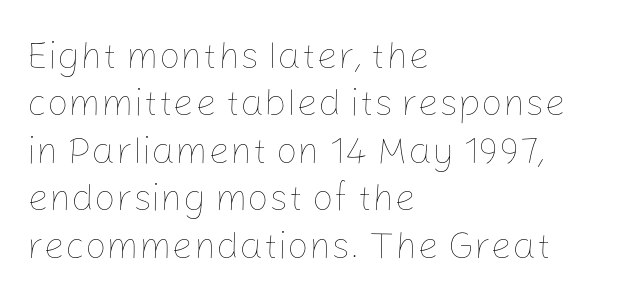
{"italic": "no", "bold": "no", "weight": "thin", "width": "normal", "stroke_contrast": "low", "x_height": "medium", "monospaced": "no", "underline": "no", "align": "left", "line_spacing": "normal", "line_spacing_ratio": 1.25, "letter_spacing": "normal", "letter_spacing_em": 0.0, "glyph_px": 38}
